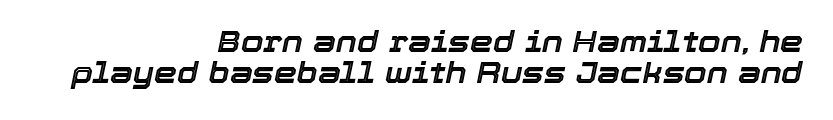
The image shows 29 px text type, italic (leaning right); set right-aligned, tight line spacing (1.07x), normal letter spacing, not underlined; a medium x-height.
